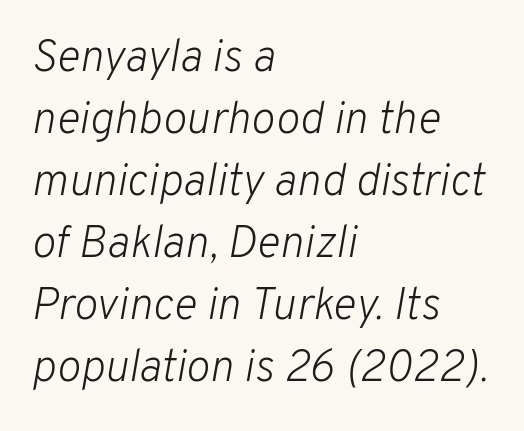
The image shows 45 px light type, italic (leaning right); set left-aligned, normal line spacing (1.38x), normal letter spacing, not underlined; low stroke contrast and a medium x-height.
